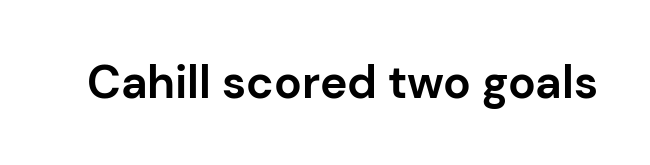
The image shows 46 px bold sans-serif type, upright; set normal letter spacing, not underlined; low stroke contrast and a medium x-height.
